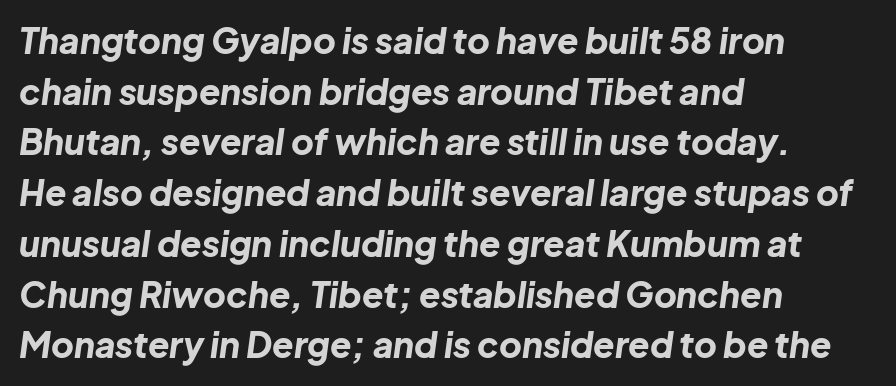
Q: Is the text bold? A: Yes.
Q: Is the text italic (slanted)? A: Yes, it leans right by about 8 degrees.
Q: Is the text underlined? A: No.
Q: How is the paragraph aligned? A: Left-aligned.
Q: Is the spacing between letters normal or unusually wide? A: Normal.
Q: Is the spacing between lines tight, normal or loose? A: Normal.
Q: Width (condensed, normal, or wide)? A: Normal.
Q: Stroke contrast? A: Low.
Q: x-height? A: Medium.
Q: Monospaced? A: No.
